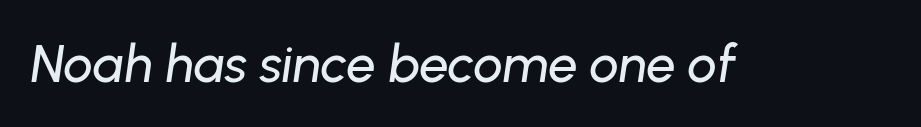
Q: Is the text italic (slanted)? A: Yes, it leans right by about 8 degrees.
Q: Is the text underlined? A: No.
Q: Is the spacing between letters normal or unusually wide? A: Normal.
Q: Width (condensed, normal, or wide)? A: Normal.
Q: Stroke contrast? A: Low.
Q: x-height? A: Medium.
Q: Monospaced? A: No.
